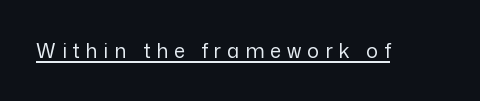
Q: Is the text bold? A: No.
Q: Is the text italic (slanted)? A: No, it is upright.
Q: Is the text underlined? A: Yes.
Q: Is the spacing between letters normal or unusually wide? A: Unusually wide.
